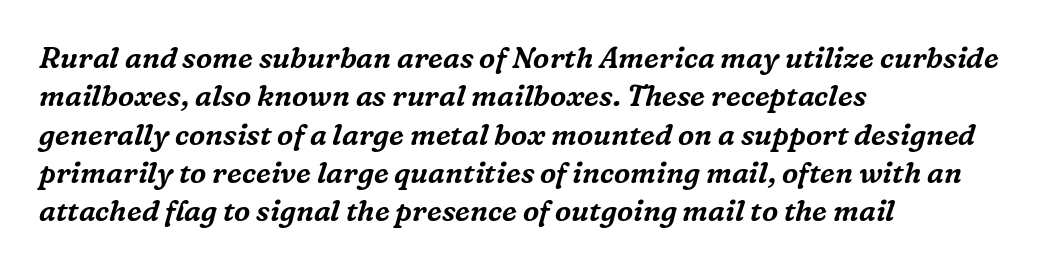
{"serif": "yes", "italic": "yes", "lean": "right", "slant_degrees": 16, "width": "normal", "stroke_contrast": "medium", "x_height": "medium", "monospaced": "no", "underline": "no", "align": "left", "line_spacing": "normal", "line_spacing_ratio": 1.32, "letter_spacing": "normal", "letter_spacing_em": 0.0, "glyph_px": 29}
